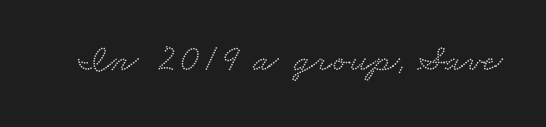
The image shows 38 px wide type; set normal letter spacing, not underlined; low stroke contrast and a small x-height.
